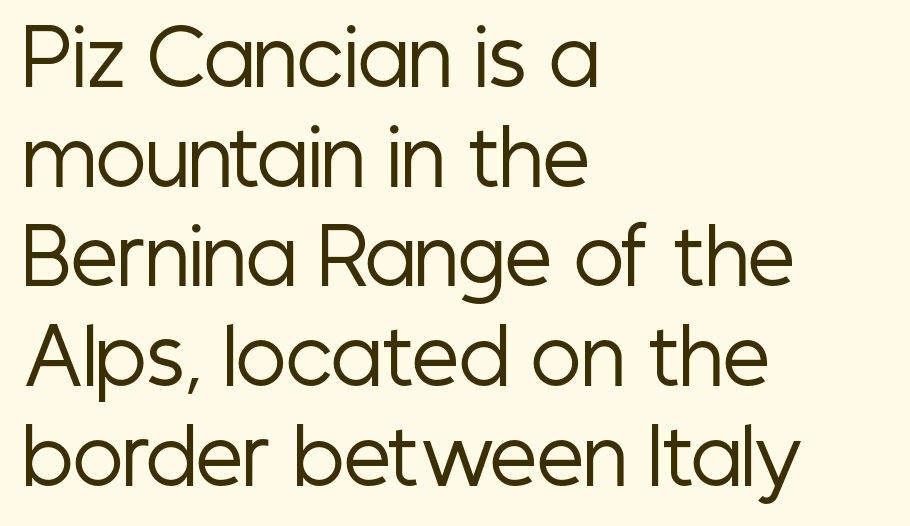
The image shows 75 px regular-weight, condensed sans-serif type, upright; set left-aligned, normal line spacing (1.33x), normal letter spacing, not underlined; low stroke contrast and a medium x-height.
